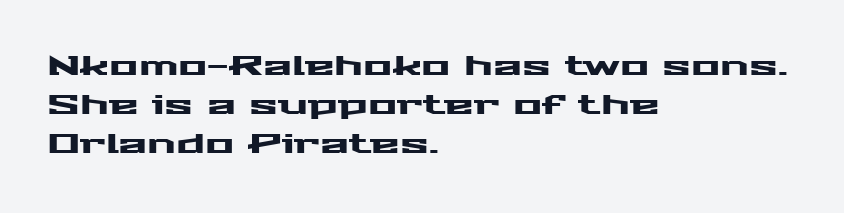
{"italic": "no", "underline": "no", "align": "left", "line_spacing": "normal", "line_spacing_ratio": 1.45, "letter_spacing": "normal", "letter_spacing_em": 0.0, "glyph_px": 27}
